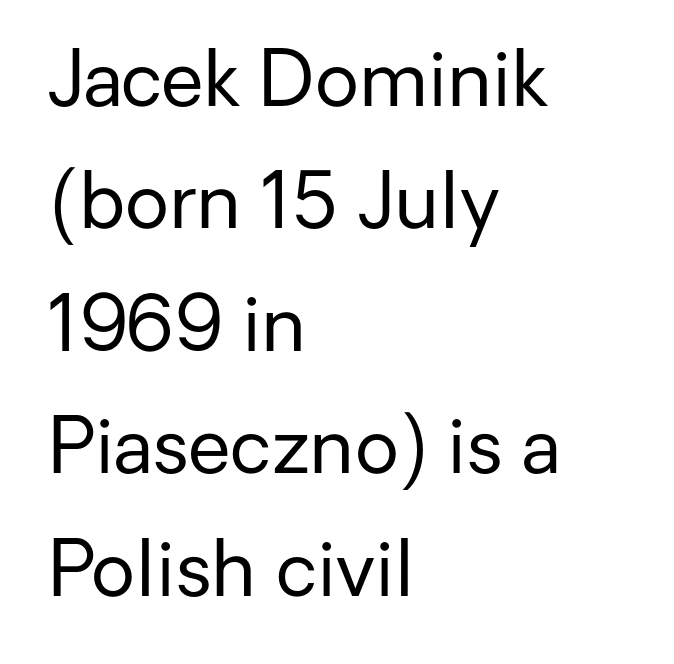
Every character sits straight up, as roman type does. Letters have the restrained weight of plain body copy at most. In terms of letterspacing, this is plain default setting. The paragraph shown leans on its left margin. Note: no serifs on the glyphs.
